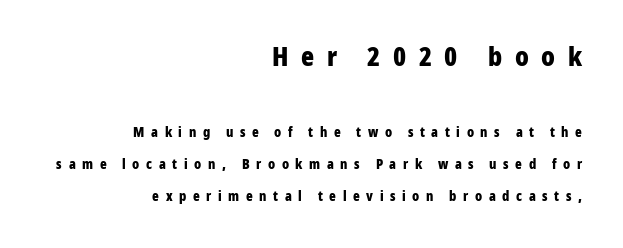
Q: Is the text bold? A: Yes.
Q: Is the text italic (slanted)? A: No, it is upright.
Q: Is the text underlined? A: No.
Q: How is the paragraph aligned? A: Right-aligned.
Q: Is the spacing between letters normal or unusually wide? A: Unusually wide.
Q: Is the spacing between lines tight, normal or loose? A: Loose.
Q: Which block of text is set in a larger size, the first (top) or the second (bottom)? A: The first (top) one.
